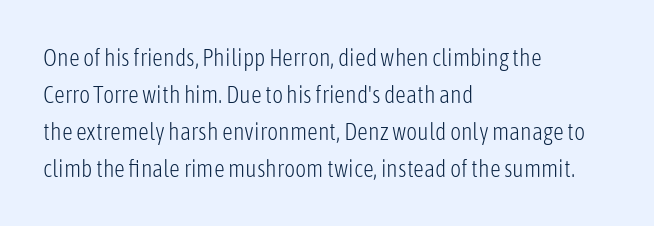
{"italic": "no", "bold": "no", "underline": "no", "align": "left", "line_spacing": "normal", "line_spacing_ratio": 1.54, "letter_spacing": "normal", "letter_spacing_em": 0.0, "glyph_px": 24}
